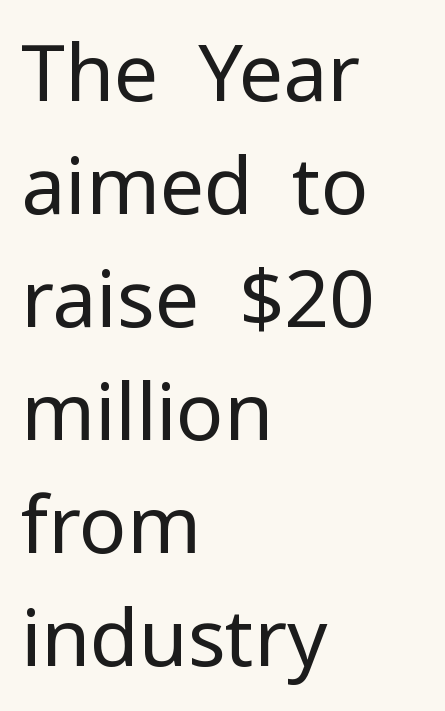
Each letter keeps its own natural width here, so spacing adapts to shape. You could call the tracking neutral — neither tight nor loose. Successive baselines arrive at the customary interval. The cut favours lightness, reaching ordinary text weight at its darkest. Each line starts at the same left margin while the right side varies.
